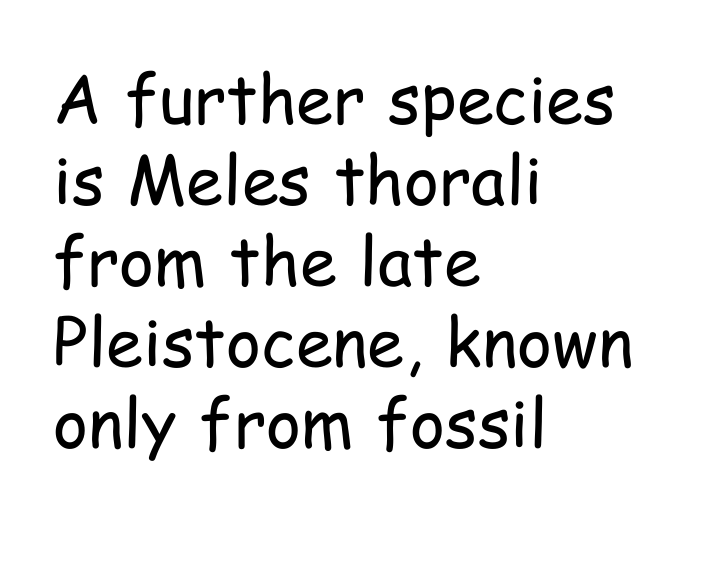
Decoration check: the copy has no underline. Designer's note — italics off, roman on. The typeface has the unassuming heft of standard copy or less. Looks like regular typesetting: each glyph gets only the width it needs. Line starts are locked; line ends wander. Typographically, this falls in the sans-serif category.
